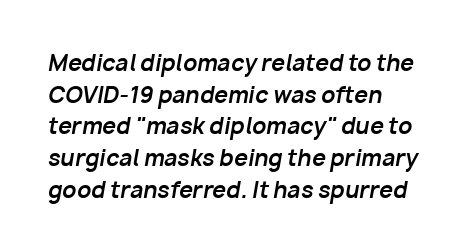
The image shows 22 px bold type, italic (leaning right); set normal line spacing (1.44x), normal letter spacing, not underlined.
